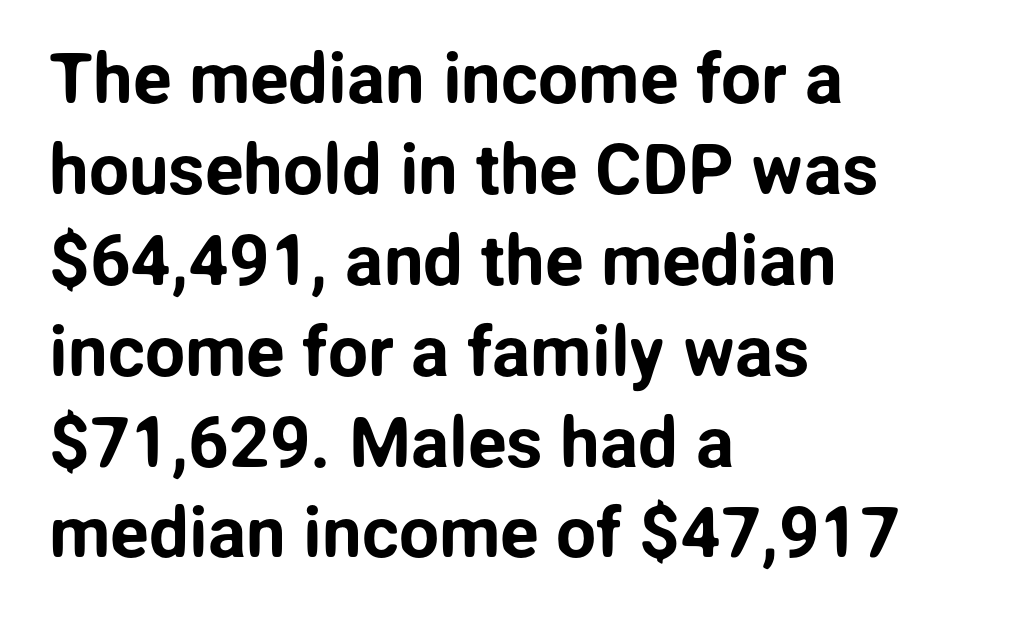
{"serif": "no", "italic": "no", "width": "normal", "stroke_contrast": "low", "x_height": "medium", "monospaced": "no", "underline": "no", "align": "left", "line_spacing": "normal", "line_spacing_ratio": 1.28, "letter_spacing": "normal", "letter_spacing_em": 0.0, "glyph_px": 71}
